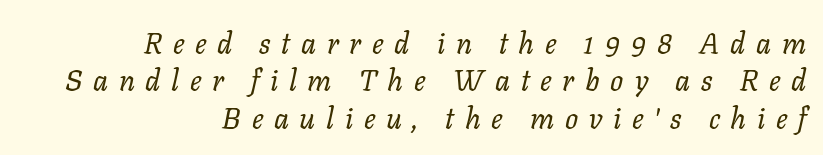
Q: Is the text bold? A: No.
Q: Is the text italic (slanted)? A: Yes, it leans right by about 11 degrees.
Q: Is the text underlined? A: No.
Q: How is the paragraph aligned? A: Right-aligned.
Q: Is the spacing between letters normal or unusually wide? A: Unusually wide.
Q: Is the spacing between lines tight, normal or loose? A: Normal.
Q: Width (condensed, normal, or wide)? A: Normal.
Q: Stroke contrast? A: Low.
Q: x-height? A: Medium.
Q: Monospaced? A: No.
